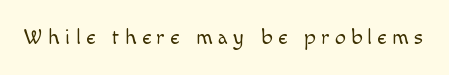
No heavy texture on the line: the type isn't bold. This sample uses expanded letter spacing, leaving extra air between glyphs. Just letters on the line, the space beneath them empty. The font's upright variant was chosen for this text.
